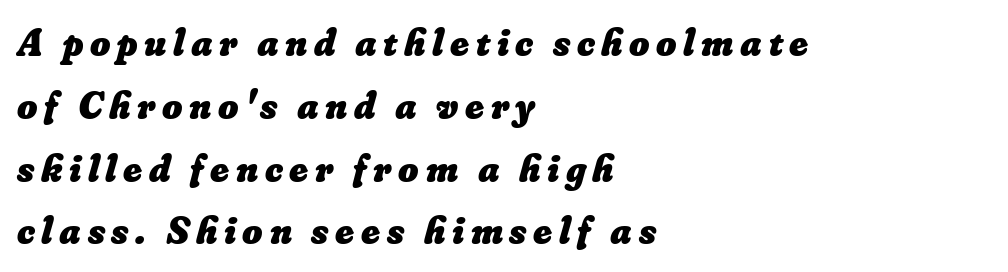
The passage shown is not underscored anywhere. Each new line begins a customary step beneath the previous one. Weight: bold. The typesetter chose a ragged-right arrangement here.
